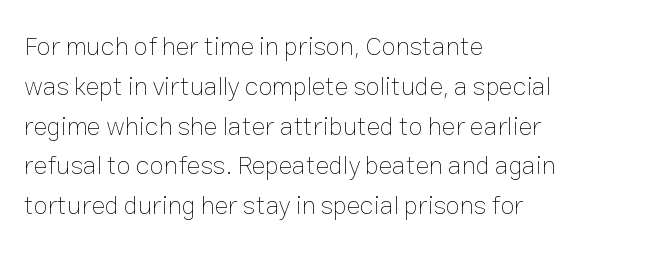
{"italic": "no", "bold": "no", "underline": "no", "align": "left", "line_spacing": "normal", "line_spacing_ratio": 1.53, "letter_spacing": "normal", "letter_spacing_em": 0.0, "glyph_px": 26}
